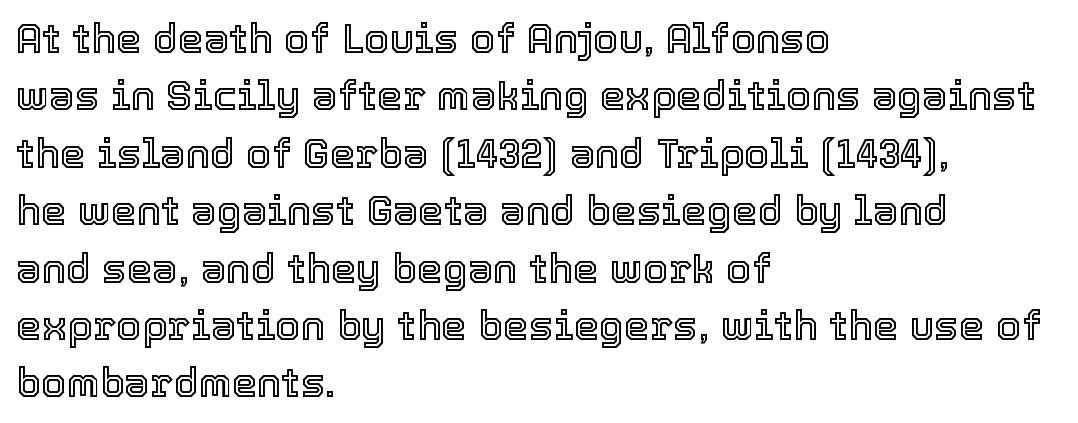
{"italic": "no", "width": "normal", "x_height": "medium", "monospaced": "no", "underline": "no", "align": "left", "line_spacing": "normal", "line_spacing_ratio": 1.4, "letter_spacing": "normal", "letter_spacing_em": 0.0, "glyph_px": 41}
